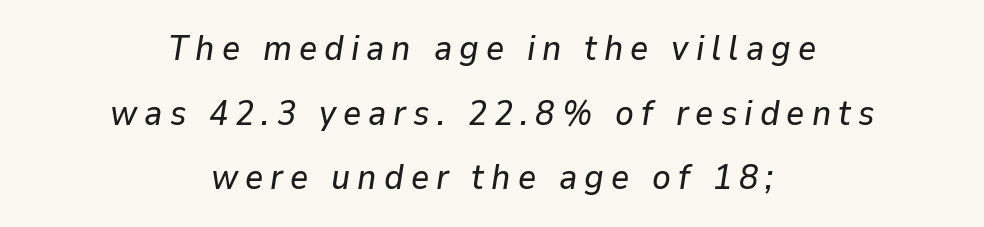
The image shows 35 px text type, italic (leaning right); set centered, line spacing 1.85x, unusually wide letter spacing (+0.2 em), not underlined; low stroke contrast and a medium x-height.
